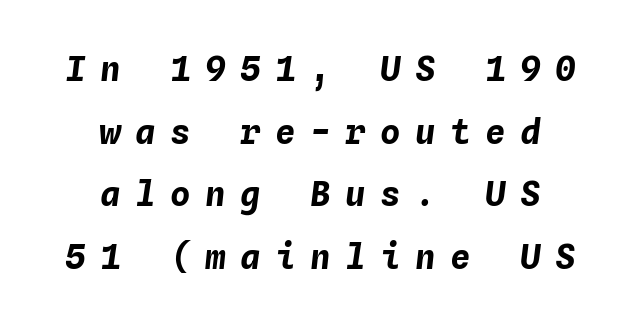
Q: Is the text bold? A: Yes.
Q: Is the text italic (slanted)? A: Yes, it leans right by about 4 degrees.
Q: Is the text underlined? A: No.
Q: How is the paragraph aligned? A: Centered.
Q: Is the spacing between letters normal or unusually wide? A: Unusually wide.
Q: Width (condensed, normal, or wide)? A: Normal.
Q: Stroke contrast? A: Low.
Q: x-height? A: Medium.
Q: Monospaced? A: Yes.
